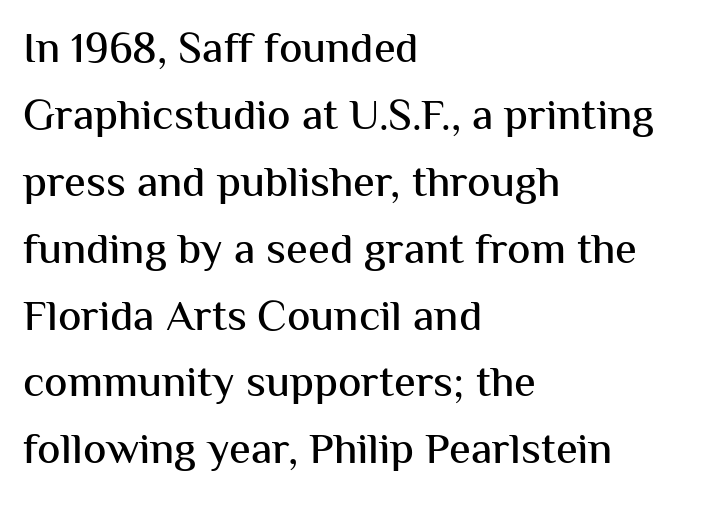
Q: Is the text italic (slanted)? A: No, it is upright.
Q: Is the typeface a serif or a sans-serif typeface? A: Sans-serif.
Q: Is the text underlined? A: No.
Q: How is the paragraph aligned? A: Left-aligned.
Q: Is the spacing between letters normal or unusually wide? A: Normal.
Q: Is the spacing between lines tight, normal or loose? A: Normal.
Q: Width (condensed, normal, or wide)? A: Normal.
Q: Stroke contrast? A: Medium.
Q: x-height? A: Medium.
Q: Monospaced? A: No.
